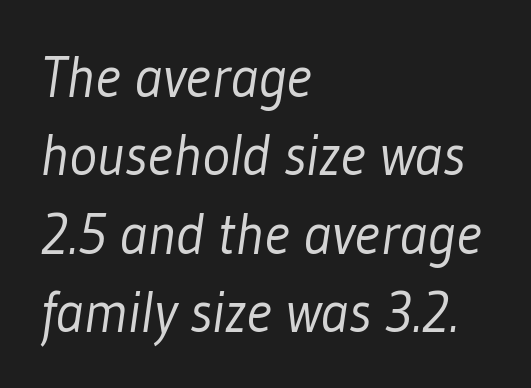
{"serif": "no", "bold": "no", "weight": "light", "width": "condensed", "stroke_contrast": "low", "x_height": "medium", "monospaced": "no", "underline": "no", "align": "left", "line_spacing": "normal", "line_spacing_ratio": 1.35, "letter_spacing": "normal", "letter_spacing_em": 0.0, "glyph_px": 58}
